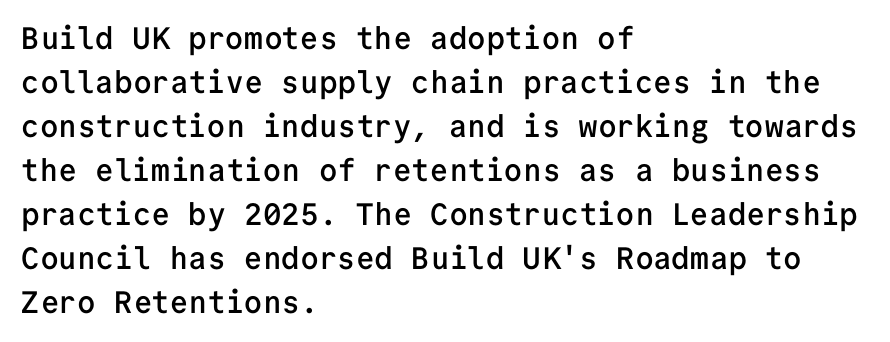
Q: Is the text bold? A: Semi-bold.
Q: Is the text italic (slanted)? A: No, it is upright.
Q: Is the typeface a serif or a sans-serif typeface? A: Sans-serif.
Q: Is the text underlined? A: No.
Q: How is the paragraph aligned? A: Left-aligned.
Q: Is the spacing between letters normal or unusually wide? A: Normal.
Q: Is the spacing between lines tight, normal or loose? A: Normal.
Q: Width (condensed, normal, or wide)? A: Normal.
Q: Stroke contrast? A: Low.
Q: x-height? A: Medium.
Q: Monospaced? A: Yes.
